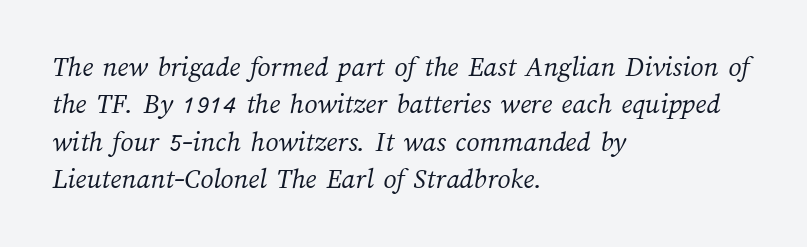
The cut favours lightness, reaching ordinary text weight at its darkest. The rows are spaced the way most documents space them. There is no visible air inserted between adjacent glyphs. Anything drawn beneath the words? Only blank space. Leftover space on each line is placed entirely after the last word. Spacing verdict: proportional, widths tailored to each character.
